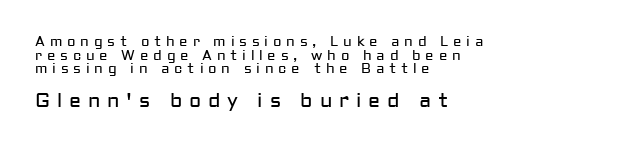
{"italic": "no", "bold": "no", "underline": "no", "align": "left", "line_spacing": "tight", "line_spacing_ratio": 0.98, "letter_spacing": "wide", "letter_spacing_em": 0.34, "larger_block": "second", "size_ratio": 1.43, "glyph_px": 20}
